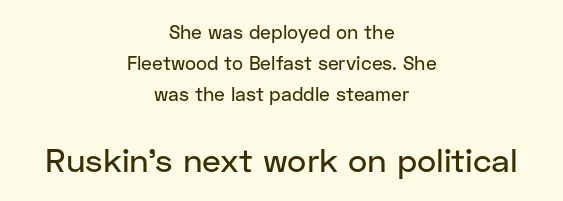
Q: Is the text italic (slanted)? A: No, it is upright.
Q: Is the typeface a serif or a sans-serif typeface? A: Sans-serif.
Q: Is the text underlined? A: No.
Q: How is the paragraph aligned? A: Centered.
Q: Is the spacing between letters normal or unusually wide? A: Normal.
Q: Is the spacing between lines tight, normal or loose? A: Normal.
Q: Which block of text is set in a larger size, the first (top) or the second (bottom)? A: The second (bottom) one.
Q: Width (condensed, normal, or wide)? A: Normal.
Q: Stroke contrast? A: Low.
Q: x-height? A: Medium.
Q: Monospaced? A: No.
